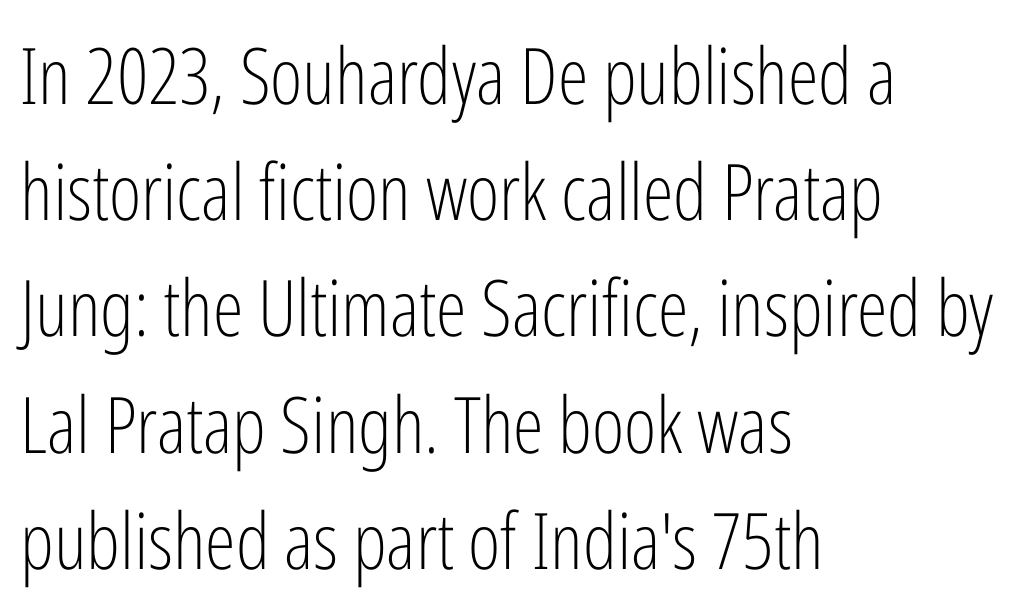
The image shows 78 px light, condensed sans-serif type, upright; set left-aligned, normal line spacing (1.49x), normal letter spacing, not underlined; low stroke contrast and a medium x-height.
